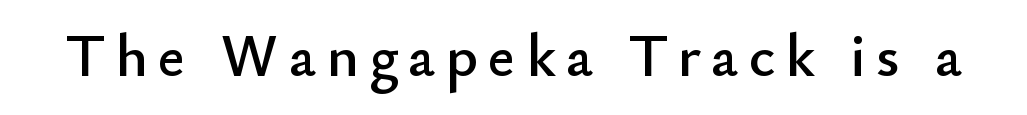
The image shows 60 px sans-serif type, upright; set not underlined; low stroke contrast and a small x-height.
